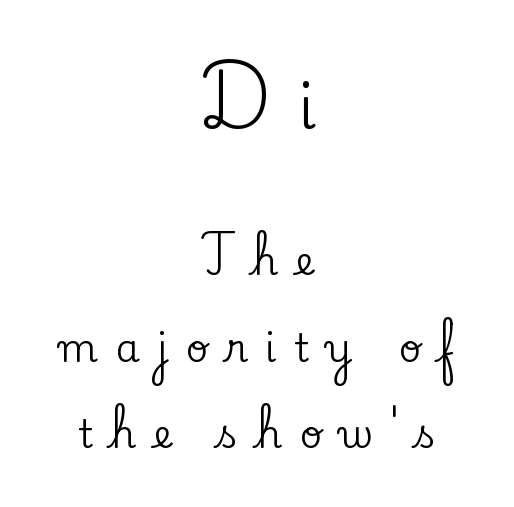
Think of a printed novel: that variable character pitch is what you see here. The designer went with a serif here, giving each stem small feet. Is there much room between lines? Yes — plenty of vertical air separates them. You can tell it's not italic because the verticals are truly vertical. Line starts and ends both wander, symmetrically. Reading top to bottom, the characters get smaller at the block break.
